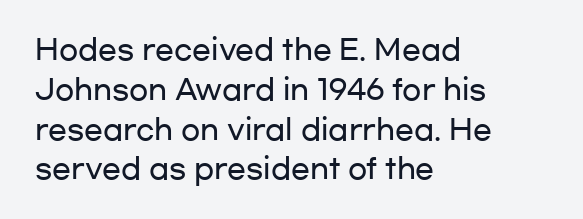
The image shows 28 px wide sans-serif type, upright; set left-aligned, normal line spacing (1.42x), normal letter spacing, not underlined; low stroke contrast and a medium x-height.
